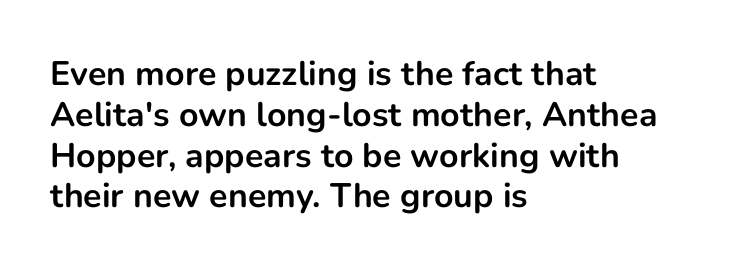
Each row of text sits above clean, open space. Varying glyph widths throughout — classic text-font behaviour. Serif or sans? Sans — the stroke terminals are bare. This is heavy type, rendered in bold. Is the letter spacing exaggerated? No — it looks like the ordinary default.
